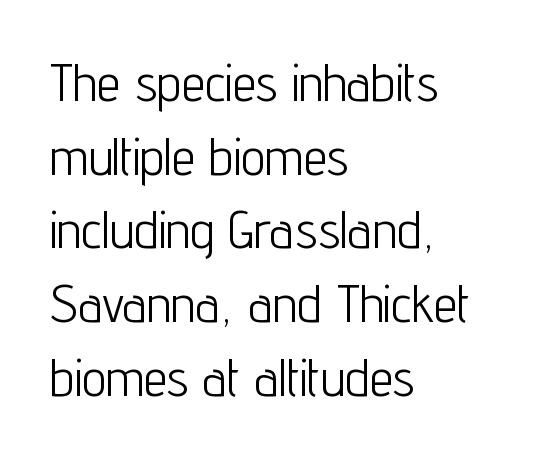
Q: Is the text bold? A: No.
Q: Is the text italic (slanted)? A: No, it is upright.
Q: Is the typeface a serif or a sans-serif typeface? A: Sans-serif.
Q: Is the text underlined? A: No.
Q: How is the paragraph aligned? A: Left-aligned.
Q: Is the spacing between letters normal or unusually wide? A: Normal.
Q: Is the spacing between lines tight, normal or loose? A: Normal.
Q: Width (condensed, normal, or wide)? A: Condensed.
Q: Stroke contrast? A: Low.
Q: x-height? A: Medium.
Q: Monospaced? A: No.
